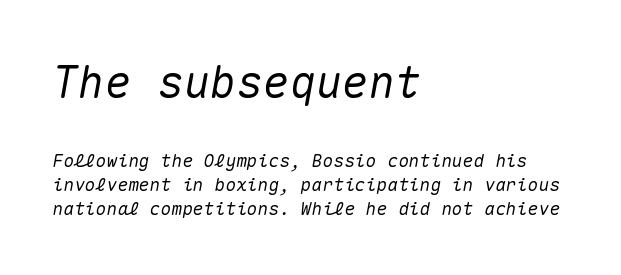
The axis of the letterforms is tilted away from vertical. Type size steps down from the first block to the second. Every row of glyphs begins at an identical x-position on the left. How are the letters spaced? Ordinarily, with no added tracking.
